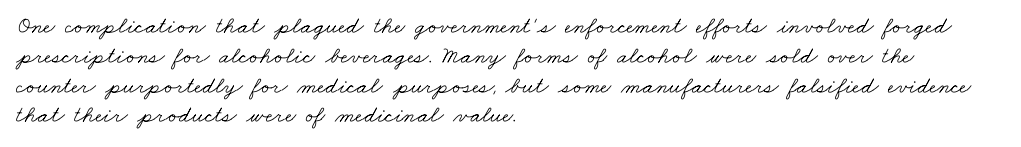
The image shows 24 px text type; set left-aligned, line spacing 1.24x, normal letter spacing, not underlined.
